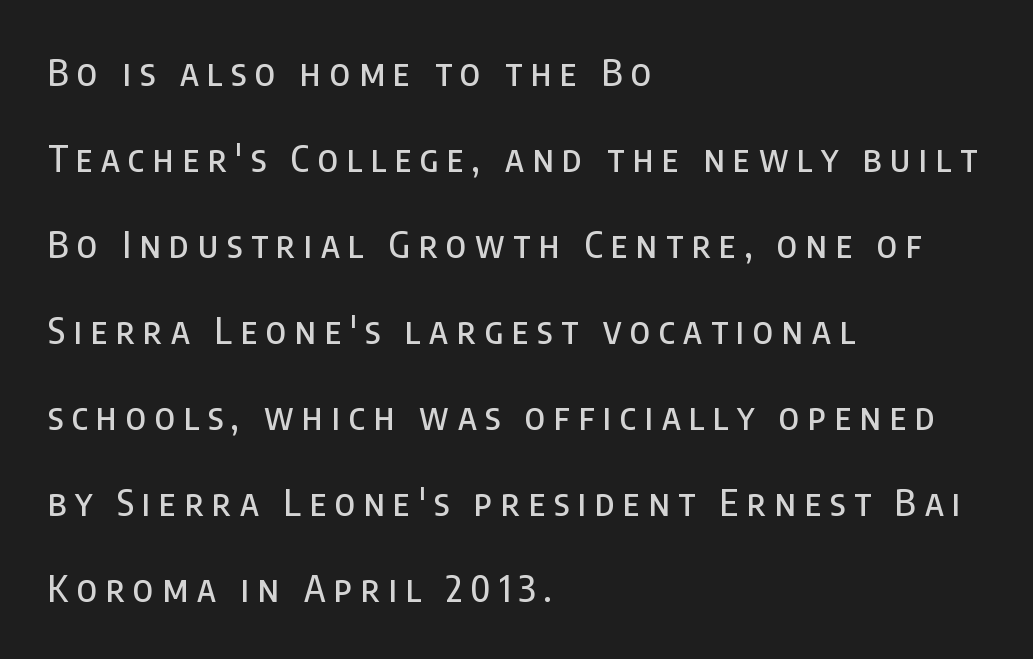
Airy leading. The rendering uses natural spacing where letterforms have individual widths. A sans-serif font was chosen for this passage. The space beneath each line is pristine and unruled. Typeset ragged right — the left edge is the straight one.
